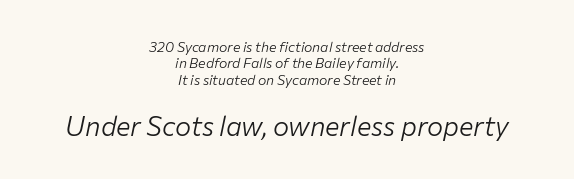
The image shows 27 px text type, italic (leaning right); set centered, line spacing 1.17x, normal letter spacing, not underlined; the second (bottom) block is 1.93x larger.
